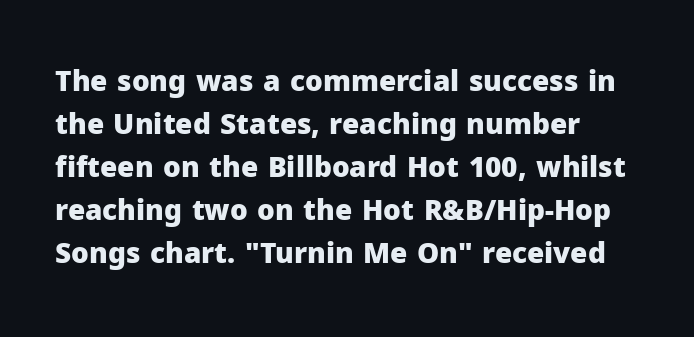
The image shows 28 px heavy sans-serif type, upright; set left-aligned, normal line spacing (1.54x), normal letter spacing, not underlined; low stroke contrast and a medium x-height.
